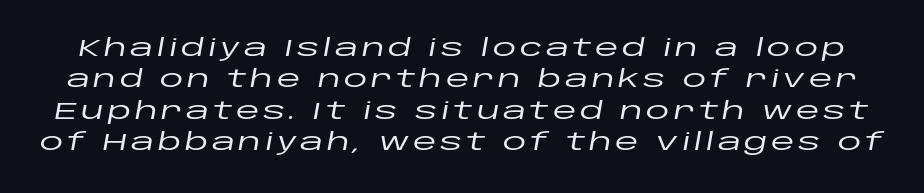
Q: Is the text italic (slanted)? A: Yes, it leans right by about 10 degrees.
Q: Is the text underlined? A: No.
Q: Is the spacing between lines tight, normal or loose? A: Normal.
